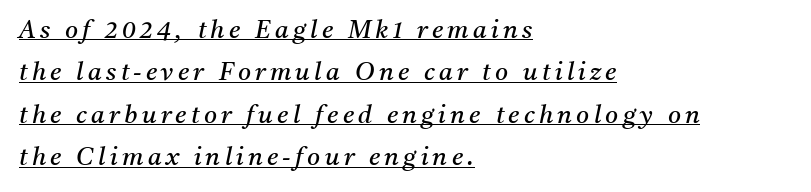
Heft: none added — not bold. Does a line run under the words? Yes, clearly. Leading: standard. The rendering anchors every line to the left-hand side. Observe the lean: these are italic letterforms.
